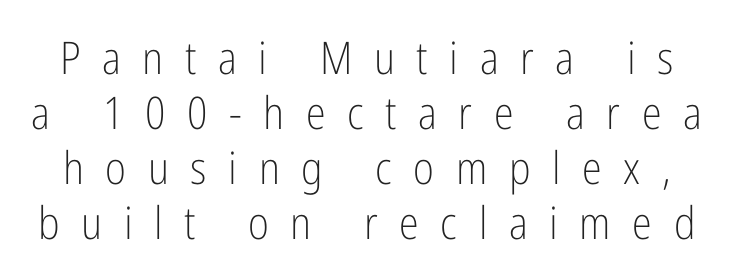
The image shows 45 px light, condensed sans-serif type, upright; set line spacing 1.22x, unusually wide letter spacing (+0.48 em), not underlined; low stroke contrast and a medium x-height.
